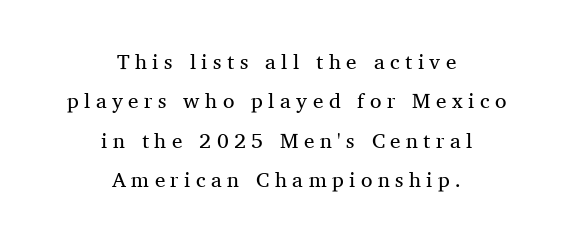
The image shows 21 px text type, upright; set centered, line spacing 1.87x, unusually wide letter spacing (+0.26 em), not underlined.
